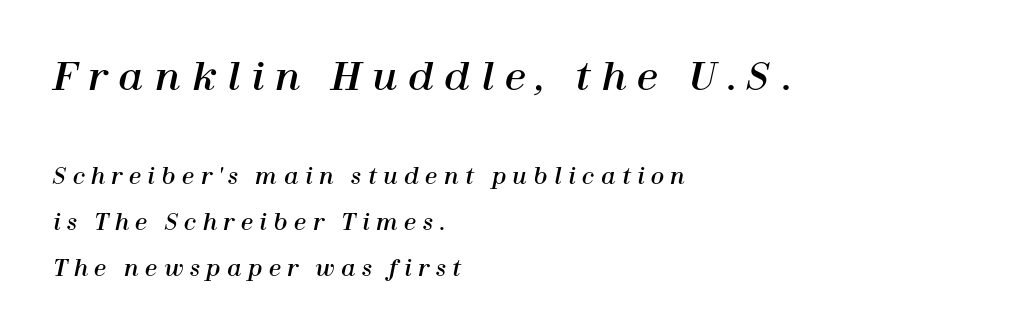
Line spacing here is loose. A clean baseline with only descenders dipping below it. Each word looks stretched out because of the extra space between its letters. Proportional: the letters do not fall into vertical columns. The block sitting higher on the canvas is the one with enlarged characters.
